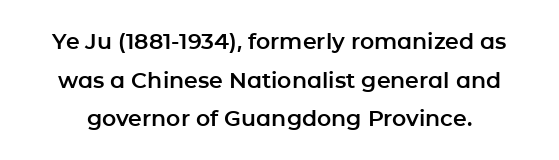
{"italic": "no", "underline": "no", "line_spacing_ratio": 1.76, "letter_spacing": "normal", "letter_spacing_em": 0.0, "glyph_px": 22}
